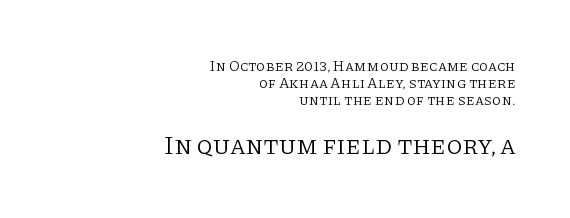
The image shows 26 px text type, upright; set right-aligned, tight line spacing (1.12x), normal letter spacing, not underlined; the second (bottom) block is 1.73x larger.
